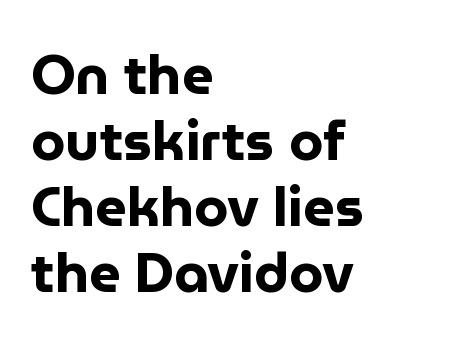
Q: Is the text bold? A: Yes.
Q: Is the text italic (slanted)? A: No, it is upright.
Q: Is the typeface a serif or a sans-serif typeface? A: Sans-serif.
Q: Is the text underlined? A: No.
Q: How is the paragraph aligned? A: Left-aligned.
Q: Is the spacing between letters normal or unusually wide? A: Normal.
Q: Width (condensed, normal, or wide)? A: Normal.
Q: Stroke contrast? A: Low.
Q: x-height? A: Medium.
Q: Monospaced? A: No.
